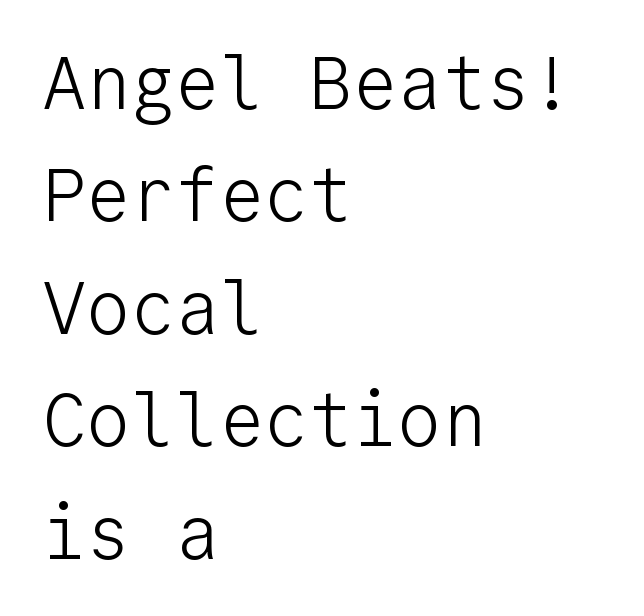
The image shows 74 px light sans-serif type, upright, monospaced; set left-aligned, normal line spacing (1.52x), normal letter spacing, not underlined; low stroke contrast and a medium x-height.
